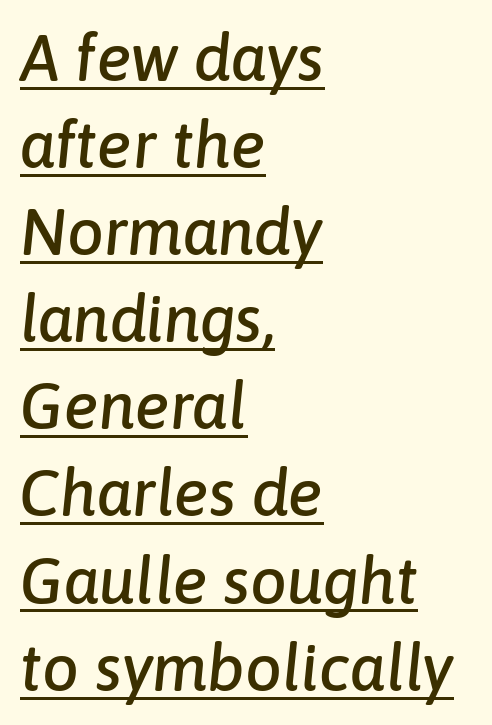
The image shows 65 px text type, italic (leaning right); set left-aligned, normal line spacing (1.34x), normal letter spacing, underlined; low stroke contrast and a medium x-height.
